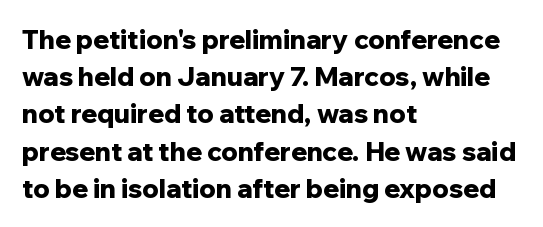
The image shows 26 px bold type, upright; set left-aligned, normal line spacing (1.43x), normal letter spacing, not underlined.
